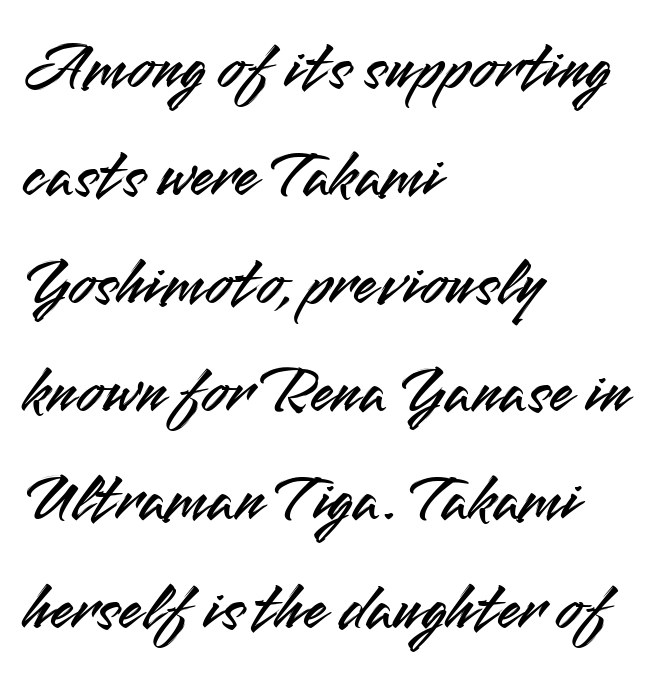
Quick note: underline off. The lines are quadded left. Grotesque or geometric, the face here clearly has no serifs.
